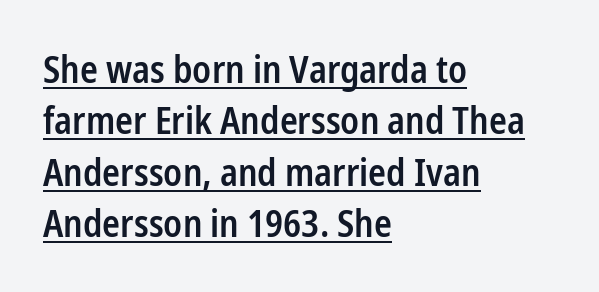
Here the glyphs are tracked normally, forming tight word shapes. Emphasis by weight is partial: semibold. The sample's only ornament is a line tracing under the words. A student would call this left alignment; a typographer would say flush left, rag right. Unlike italic type, these characters show no tilt at all. The rows are spaced the way most documents space them.
